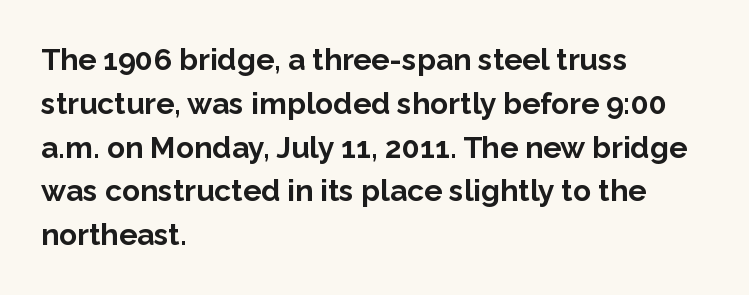
Q: Is the text bold? A: Yes.
Q: Is the text italic (slanted)? A: No, it is upright.
Q: Is the typeface a serif or a sans-serif typeface? A: Sans-serif.
Q: Is the text underlined? A: No.
Q: How is the paragraph aligned? A: Left-aligned.
Q: Is the spacing between letters normal or unusually wide? A: Normal.
Q: Is the spacing between lines tight, normal or loose? A: Normal.
Q: Width (condensed, normal, or wide)? A: Normal.
Q: Stroke contrast? A: Low.
Q: x-height? A: Medium.
Q: Monospaced? A: No.
